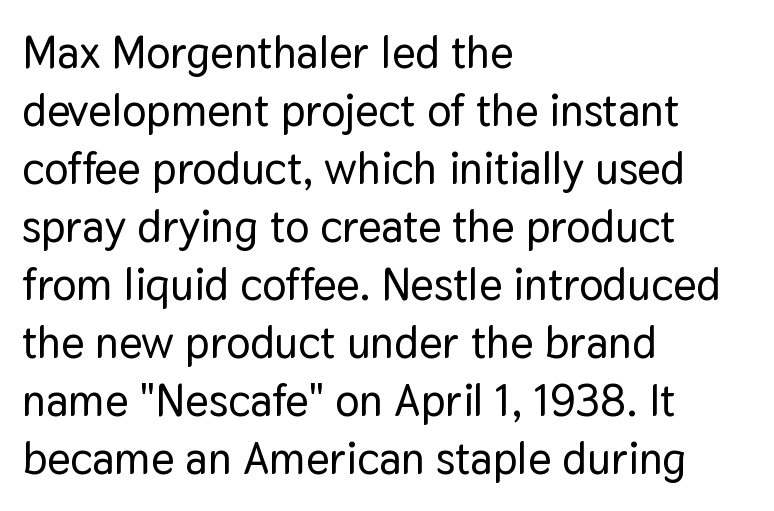
Q: Is the text italic (slanted)? A: No, it is upright.
Q: Is the typeface a serif or a sans-serif typeface? A: Sans-serif.
Q: Is the text underlined? A: No.
Q: How is the paragraph aligned? A: Left-aligned.
Q: Is the spacing between letters normal or unusually wide? A: Normal.
Q: Is the spacing between lines tight, normal or loose? A: Normal.
Q: Width (condensed, normal, or wide)? A: Normal.
Q: Stroke contrast? A: Low.
Q: x-height? A: Medium.
Q: Monospaced? A: No.
